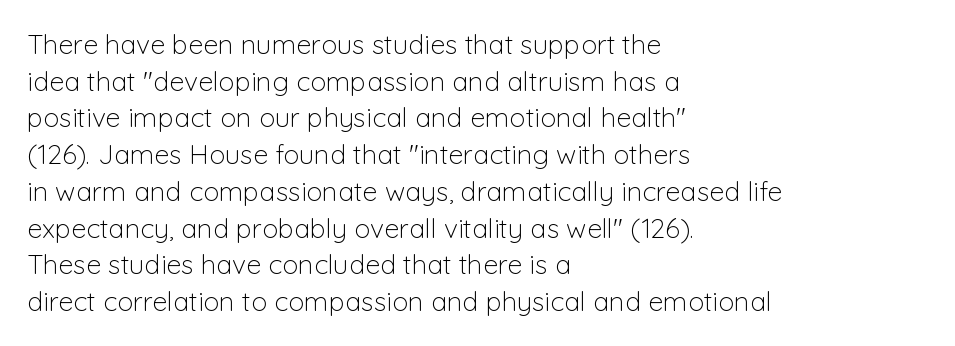
The image shows 27 px text type, upright; set left-aligned, normal line spacing (1.36x), normal letter spacing, not underlined.
